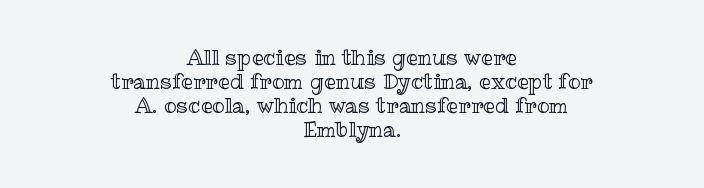
{"italic": "no", "underline": "no", "align": "center", "line_spacing": "tight", "line_spacing_ratio": 1.15, "letter_spacing": "normal", "letter_spacing_em": 0.0, "glyph_px": 21}
